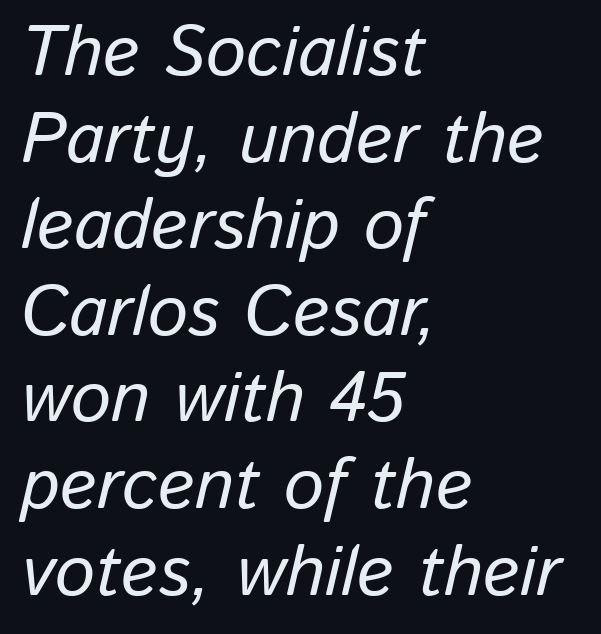
{"italic": "yes", "lean": "right", "slant_degrees": 13, "width": "normal", "stroke_contrast": "low", "x_height": "medium", "monospaced": "no", "underline": "no", "align": "left", "line_spacing_ratio": 1.22, "letter_spacing": "normal", "letter_spacing_em": 0.0, "glyph_px": 71}
